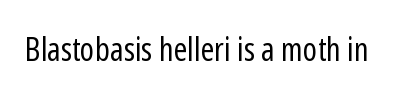
The image shows 33 px regular-weight, condensed sans-serif type, upright; set normal letter spacing, not underlined; low stroke contrast and a medium x-height.
